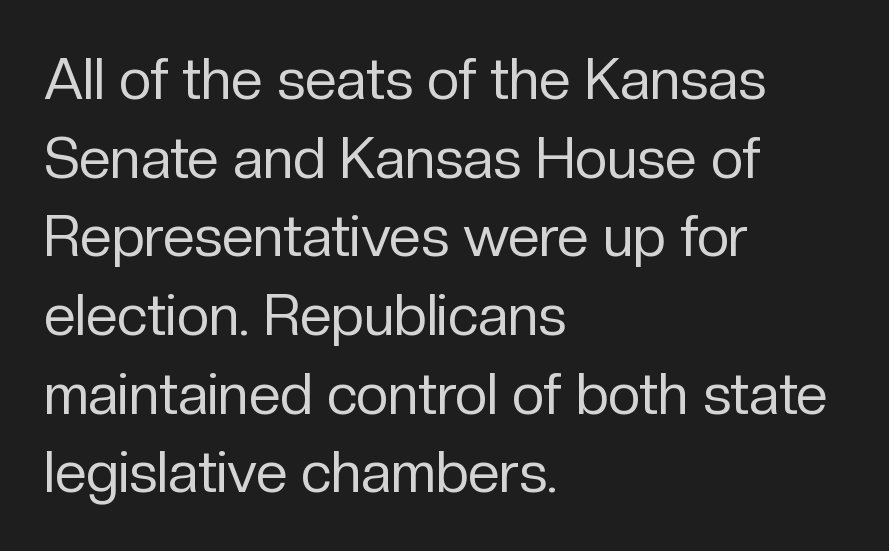
Q: Is the text bold? A: No.
Q: Is the text italic (slanted)? A: No, it is upright.
Q: Is the typeface a serif or a sans-serif typeface? A: Sans-serif.
Q: Is the text underlined? A: No.
Q: How is the paragraph aligned? A: Left-aligned.
Q: Is the spacing between letters normal or unusually wide? A: Normal.
Q: Is the spacing between lines tight, normal or loose? A: Normal.
Q: Width (condensed, normal, or wide)? A: Normal.
Q: Stroke contrast? A: Low.
Q: x-height? A: Medium.
Q: Monospaced? A: No.
